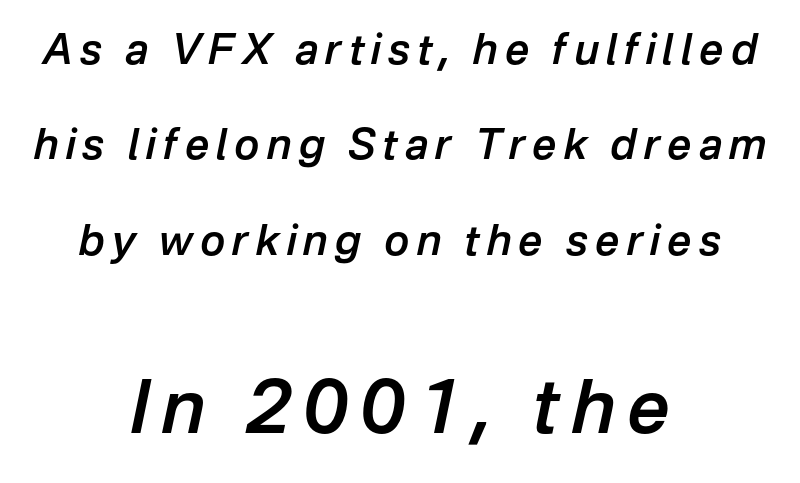
Q: Is the text bold? A: Semi-bold.
Q: Is the text italic (slanted)? A: Yes, it leans right by about 12 degrees.
Q: Is the text underlined? A: No.
Q: How is the paragraph aligned? A: Centered.
Q: Is the spacing between lines tight, normal or loose? A: Loose.
Q: Which block of text is set in a larger size, the first (top) or the second (bottom)? A: The second (bottom) one.
Q: Width (condensed, normal, or wide)? A: Normal.
Q: Stroke contrast? A: Low.
Q: x-height? A: Medium.
Q: Monospaced? A: No.
